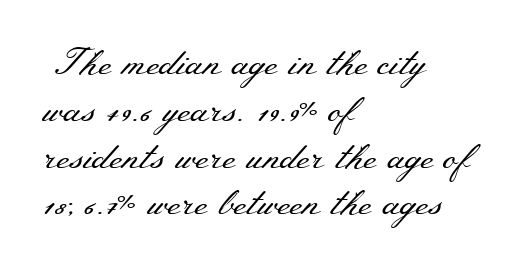
{"serif": "yes", "bold": "no", "weight": "regular", "width": "wide", "stroke_contrast": "medium", "x_height": "small", "monospaced": "no", "underline": "no", "align": "left", "line_spacing": "normal", "line_spacing_ratio": 1.3, "letter_spacing": "normal", "letter_spacing_em": 0.0, "glyph_px": 36}
